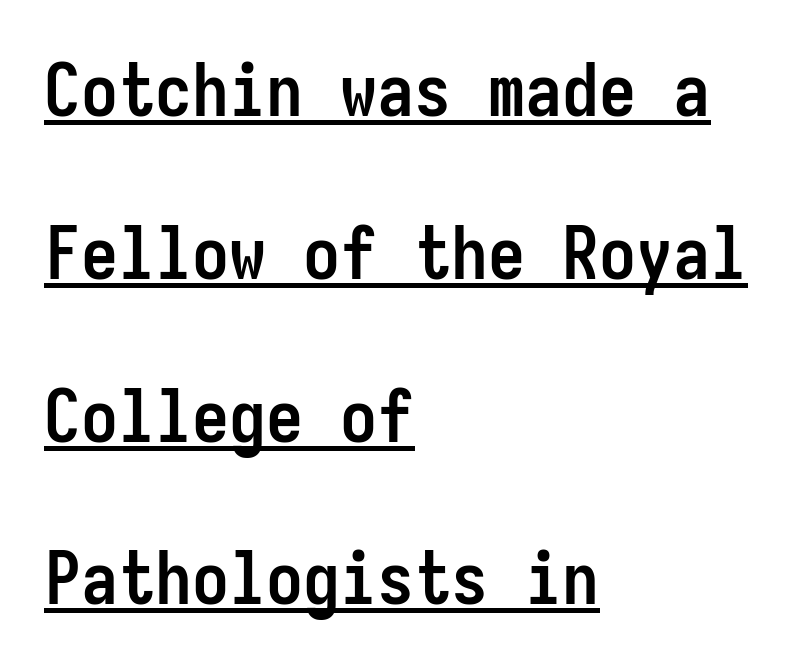
{"serif": "no", "italic": "no", "bold": "yes", "weight": "semibold", "width": "condensed", "stroke_contrast": "low", "x_height": "medium", "monospaced": "yes", "underline": "yes", "align": "left", "line_spacing": "loose", "line_spacing_ratio": 2.2, "letter_spacing": "normal", "letter_spacing_em": 0.0, "glyph_px": 74}
